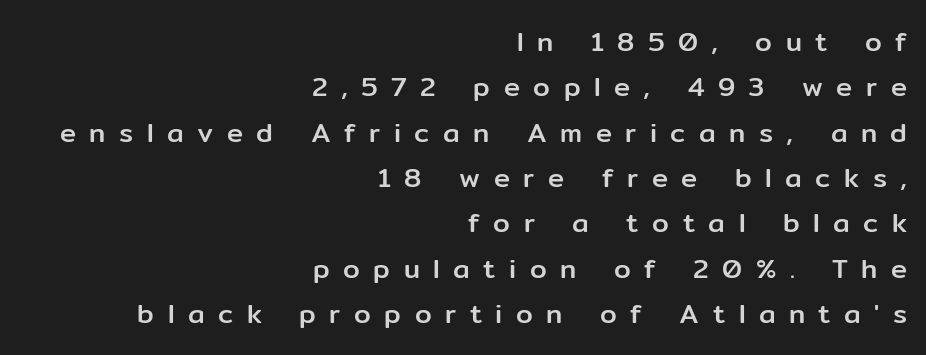
{"italic": "no", "underline": "no", "align": "right", "line_spacing": "normal", "line_spacing_ratio": 1.68, "letter_spacing": "wide", "letter_spacing_em": 0.5, "glyph_px": 27}
